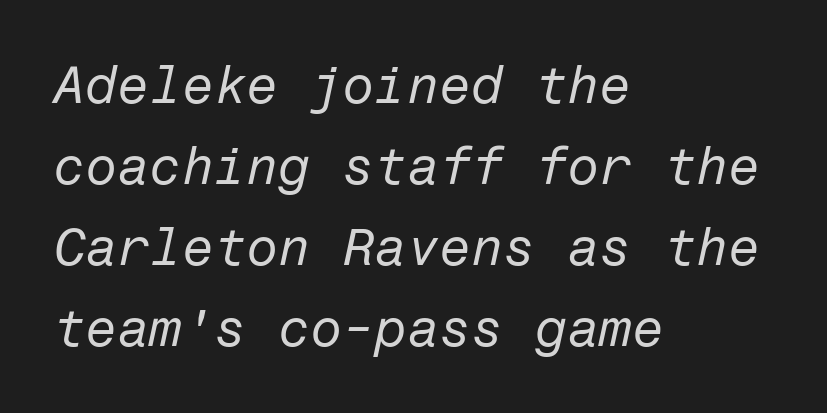
Q: Is the text bold? A: No.
Q: Is the text italic (slanted)? A: Yes, it leans right by about 12 degrees.
Q: Is the text underlined? A: No.
Q: How is the paragraph aligned? A: Left-aligned.
Q: Is the spacing between letters normal or unusually wide? A: Normal.
Q: Is the spacing between lines tight, normal or loose? A: Normal.
Q: Width (condensed, normal, or wide)? A: Normal.
Q: Stroke contrast? A: Low.
Q: x-height? A: Medium.
